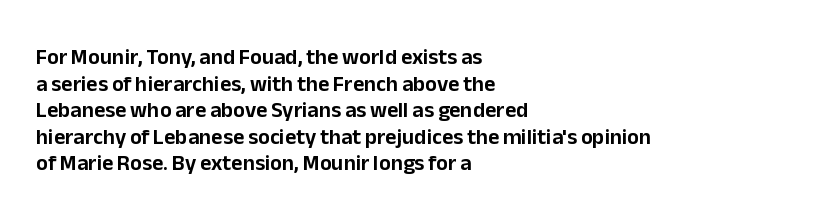
Q: Is the text italic (slanted)? A: No, it is upright.
Q: Is the text underlined? A: No.
Q: How is the paragraph aligned? A: Left-aligned.
Q: Is the spacing between letters normal or unusually wide? A: Normal.
